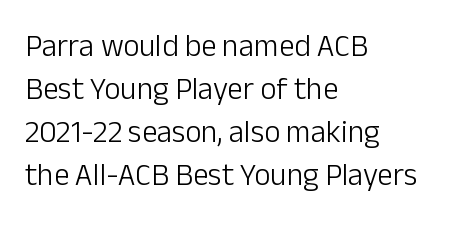
The image shows 31 px light sans-serif type, upright; set left-aligned, normal line spacing (1.39x), normal letter spacing, not underlined; low stroke contrast and a medium x-height.
